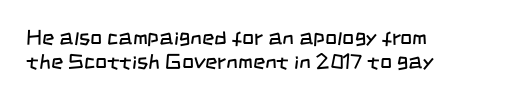
The image shows 21 px text type; set left-aligned, tight line spacing (1.12x), normal letter spacing, not underlined.
